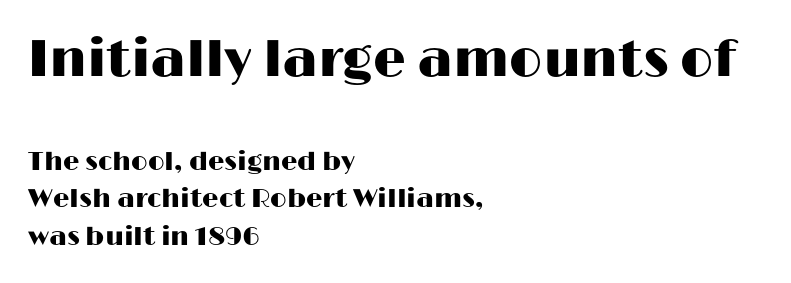
Q: Is the text italic (slanted)? A: No, it is upright.
Q: Is the typeface a serif or a sans-serif typeface? A: Sans-serif.
Q: Is the text underlined? A: No.
Q: How is the paragraph aligned? A: Left-aligned.
Q: Is the spacing between letters normal or unusually wide? A: Normal.
Q: Is the spacing between lines tight, normal or loose? A: Normal.
Q: Which block of text is set in a larger size, the first (top) or the second (bottom)? A: The first (top) one.
Q: Width (condensed, normal, or wide)? A: Wide.
Q: Stroke contrast? A: High.
Q: x-height? A: Medium.
Q: Monospaced? A: No.
